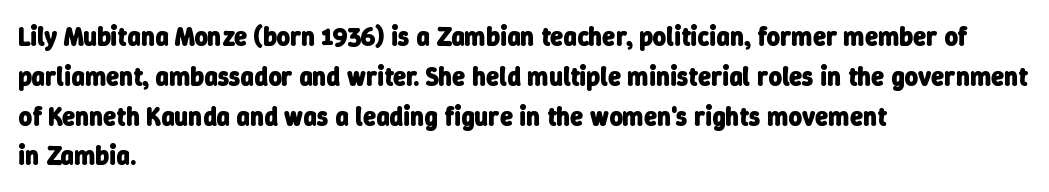
Alignment: flush left. Normally led — the rows are evenly, conventionally spaced. The type is set solid horizontally, with unmodified tracking. Typographic density is high because the face is bold. Check the space under the baseline: it is left empty.
